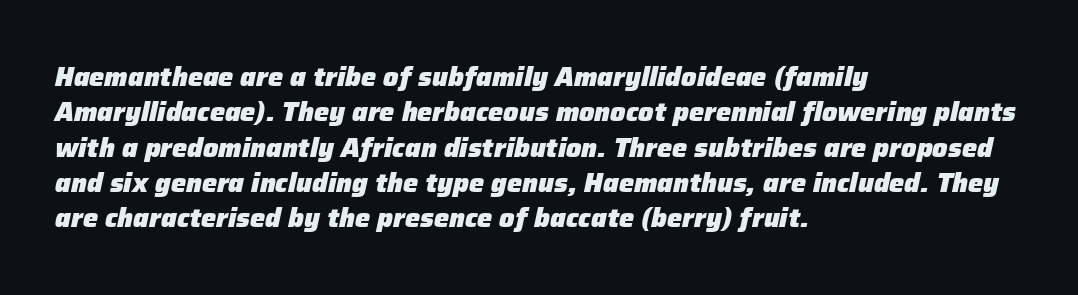
{"italic": "yes", "lean": "right", "slant_degrees": 12, "bold": "yes", "underline": "no", "align": "left", "line_spacing": "normal", "line_spacing_ratio": 1.31, "letter_spacing": "normal", "letter_spacing_em": 0.0, "glyph_px": 27}
